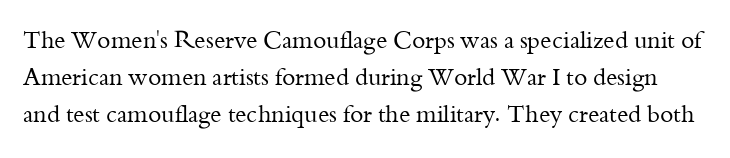
Q: Is the text bold? A: No.
Q: Is the text italic (slanted)? A: No, it is upright.
Q: Is the text underlined? A: No.
Q: Is the spacing between letters normal or unusually wide? A: Normal.
Q: Is the spacing between lines tight, normal or loose? A: Normal.
